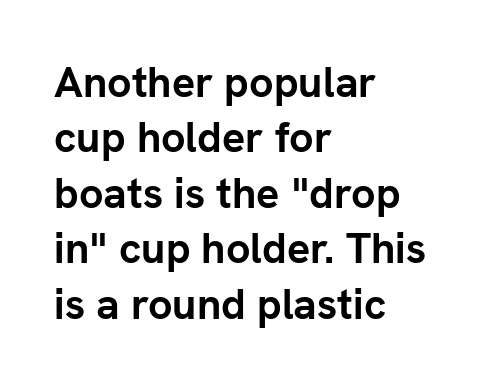
Q: Is the text bold? A: Yes.
Q: Is the text italic (slanted)? A: No, it is upright.
Q: Is the typeface a serif or a sans-serif typeface? A: Sans-serif.
Q: Is the text underlined? A: No.
Q: How is the paragraph aligned? A: Left-aligned.
Q: Is the spacing between letters normal or unusually wide? A: Normal.
Q: Is the spacing between lines tight, normal or loose? A: Normal.
Q: Width (condensed, normal, or wide)? A: Normal.
Q: Stroke contrast? A: Low.
Q: x-height? A: Medium.
Q: Monospaced? A: No.
